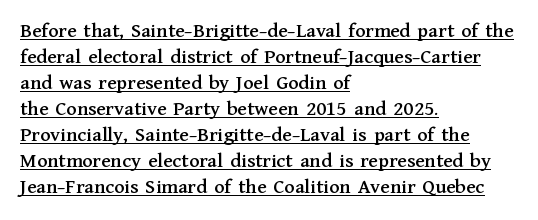
A student would call this left alignment; a typographer would say flush left, rag right. A typographer would call this underscored text. Does the lettering tilt? It doesn't — this is upright. The passage shown has conventional tracking throughout.
